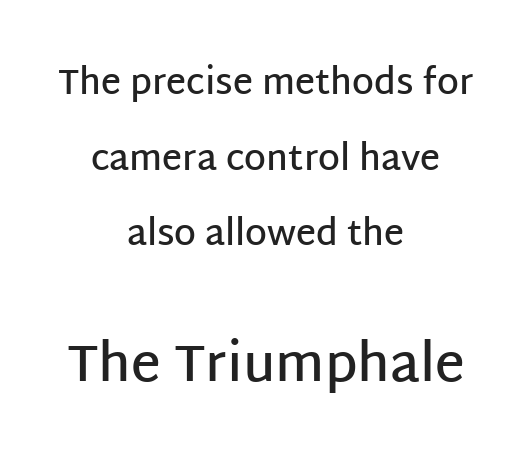
Q: Is the text bold? A: Semi-bold.
Q: Is the text italic (slanted)? A: No, it is upright.
Q: Is the typeface a serif or a sans-serif typeface? A: Sans-serif.
Q: Is the text underlined? A: No.
Q: How is the paragraph aligned? A: Centered.
Q: Is the spacing between letters normal or unusually wide? A: Normal.
Q: Is the spacing between lines tight, normal or loose? A: Loose.
Q: Which block of text is set in a larger size, the first (top) or the second (bottom)? A: The second (bottom) one.
Q: Width (condensed, normal, or wide)? A: Normal.
Q: Stroke contrast? A: Low.
Q: x-height? A: Large.
Q: Monospaced? A: No.
